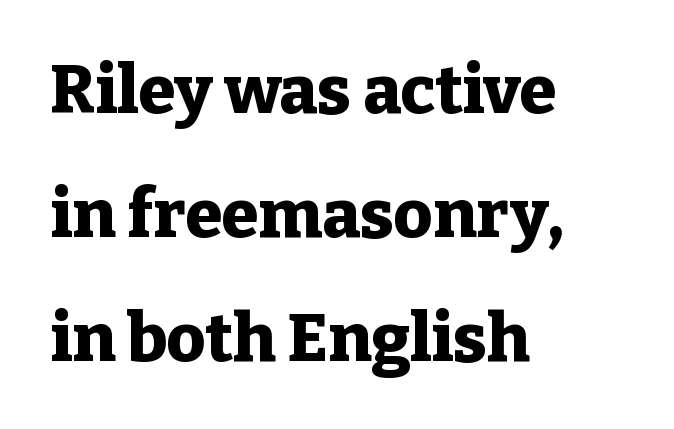
The image shows 67 px heavy serif type, upright; set left-aligned, line spacing 1.85x, normal letter spacing, not underlined; low stroke contrast and a medium x-height.
